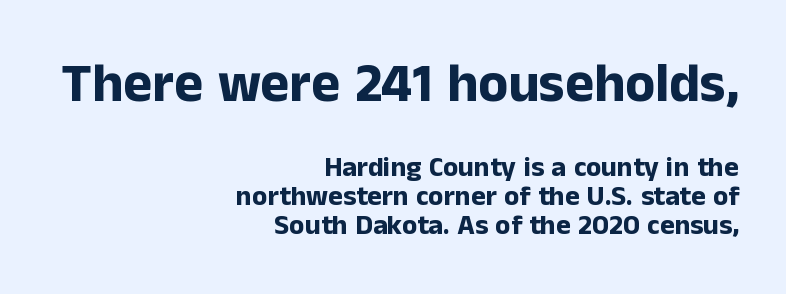
The image shows 55 px bold sans-serif type, upright; set right-aligned, tight line spacing (1.04x), normal letter spacing, not underlined; the first (top) block is 1.96x larger; low stroke contrast and a medium x-height.
